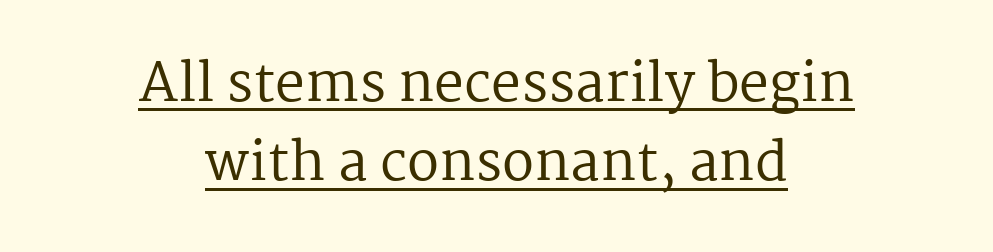
The image shows 53 px regular-weight serif type, upright; set centered, normal line spacing (1.5x), normal letter spacing, underlined; medium stroke contrast and a medium x-height.
